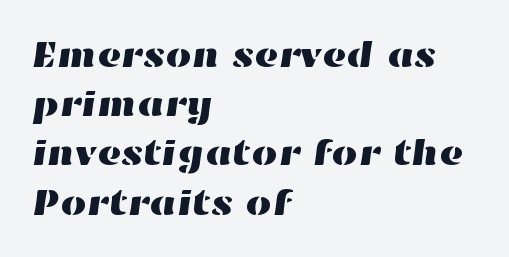
{"width": "wide", "stroke_contrast": "high", "x_height": "medium", "monospaced": "no", "underline": "no", "align": "left", "line_spacing": "normal", "line_spacing_ratio": 1.33, "letter_spacing": "normal", "letter_spacing_em": 0.0, "glyph_px": 37}
